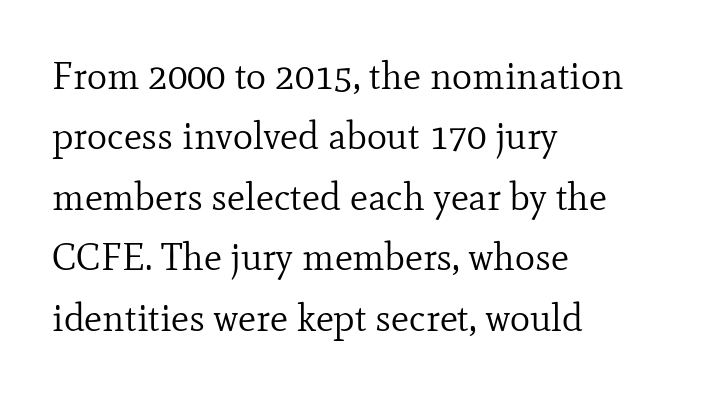
{"serif": "yes", "italic": "no", "bold": "no", "weight": "regular", "width": "normal", "stroke_contrast": "low", "x_height": "small", "monospaced": "no", "underline": "no", "align": "left", "line_spacing": "normal", "line_spacing_ratio": 1.59, "letter_spacing": "normal", "letter_spacing_em": 0.0, "glyph_px": 38}
